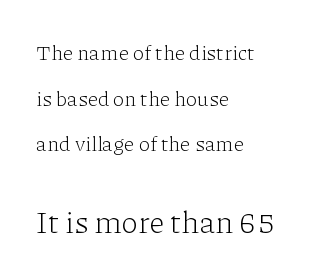
The image shows 31 px light serif type, upright; set left-aligned, loose line spacing (2.17x), normal letter spacing, not underlined; the second (bottom) block is 1.48x larger; low stroke contrast and a medium x-height.
